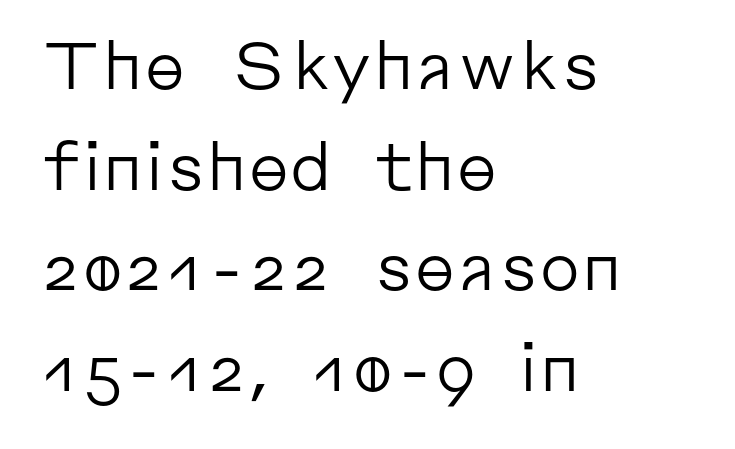
Q: Is the text bold? A: No.
Q: Is the text italic (slanted)? A: No, it is upright.
Q: Is the typeface a serif or a sans-serif typeface? A: Sans-serif.
Q: Is the text underlined? A: No.
Q: How is the paragraph aligned? A: Left-aligned.
Q: Is the spacing between letters normal or unusually wide? A: Normal.
Q: Is the spacing between lines tight, normal or loose? A: Normal.
Q: Width (condensed, normal, or wide)? A: Normal.
Q: Stroke contrast? A: Low.
Q: x-height? A: Medium.
Q: Monospaced? A: No.
